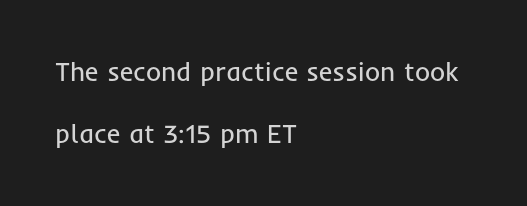
{"italic": "no", "bold": "no", "underline": "no", "align": "left", "line_spacing": "loose", "line_spacing_ratio": 2.39, "letter_spacing": "normal", "letter_spacing_em": 0.0, "glyph_px": 26}
